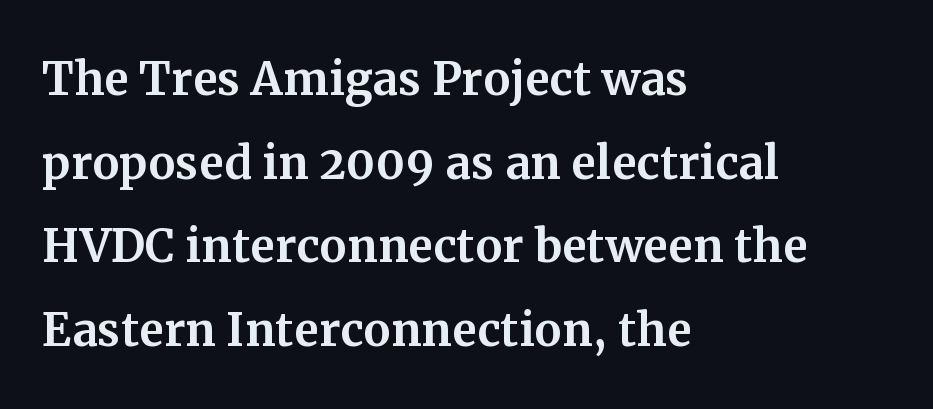
Any mark beneath the type? The region is blank. If you measured baseline to baseline, you'd find a middling distance. No italicization has been applied; the sample stays upright. No extra tracking has been applied to these lines. This is serif lettering, the kind often seen in printed books. If you drew a ruler down the left edge, every line would touch it.
